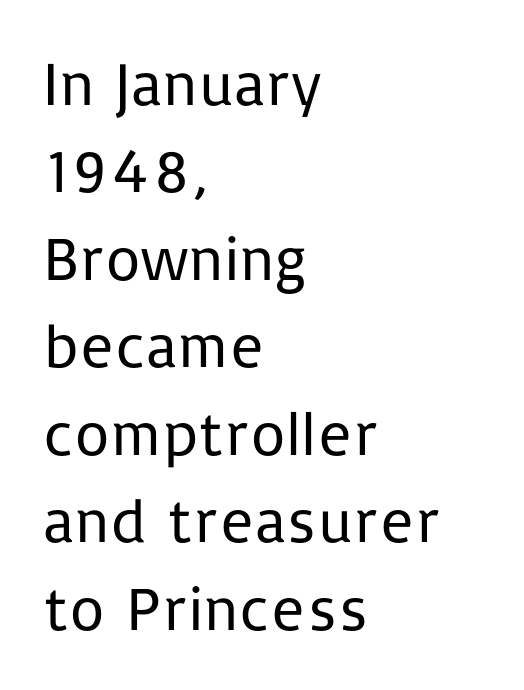
Q: Is the text bold? A: No.
Q: Is the text italic (slanted)? A: No, it is upright.
Q: Is the typeface a serif or a sans-serif typeface? A: Sans-serif.
Q: Is the text underlined? A: No.
Q: How is the paragraph aligned? A: Left-aligned.
Q: Is the spacing between letters normal or unusually wide? A: Normal.
Q: Is the spacing between lines tight, normal or loose? A: Normal.
Q: Width (condensed, normal, or wide)? A: Normal.
Q: Stroke contrast? A: Low.
Q: x-height? A: Medium.
Q: Monospaced? A: No.
